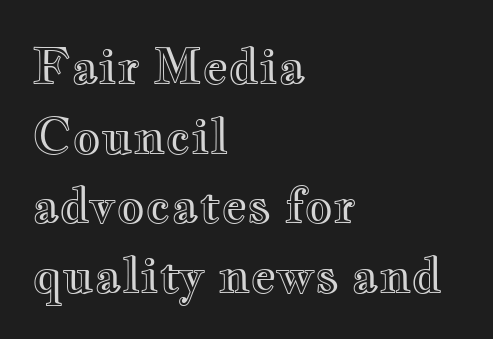
The image shows 49 px wide type, upright; set left-aligned, normal line spacing (1.42x), normal letter spacing, not underlined; a small x-height.
